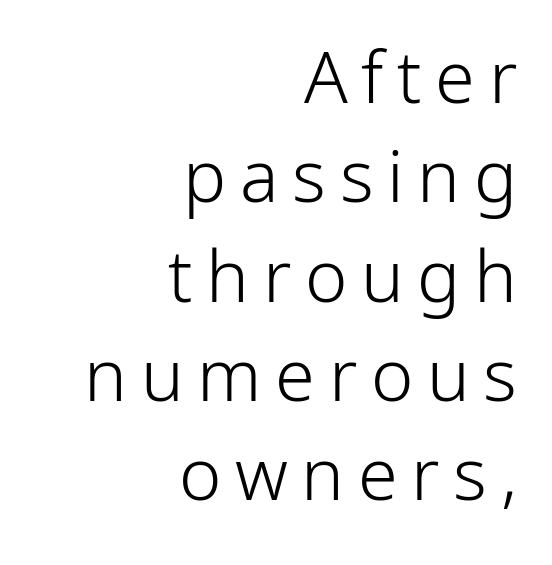
The image shows 72 px light sans-serif type, upright; set right-aligned, normal line spacing (1.38x), not underlined; low stroke contrast and a medium x-height.
